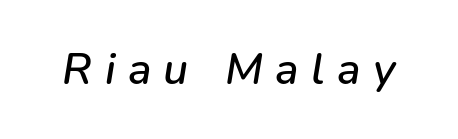
The image shows 44 px text type, italic (leaning right); set unusually wide letter spacing (+0.28 em), not underlined; low stroke contrast and a medium x-height.
